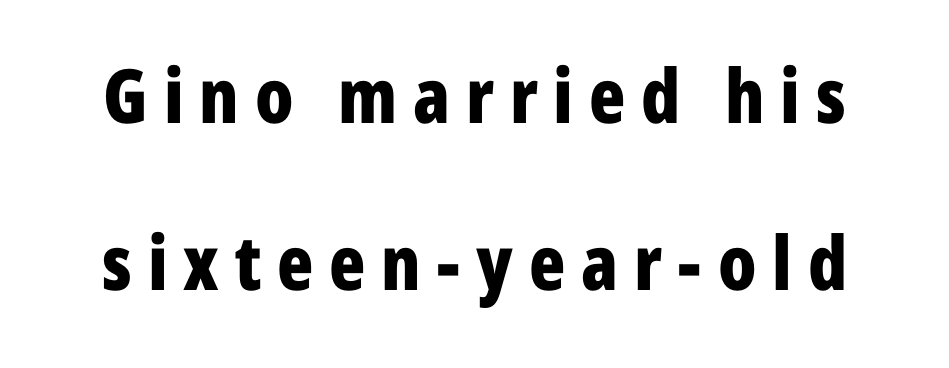
{"serif": "no", "italic": "no", "bold": "yes", "weight": "bold", "width": "condensed", "stroke_contrast": "low", "x_height": "medium", "monospaced": "no", "underline": "no", "line_spacing": "loose", "line_spacing_ratio": 2.23, "letter_spacing": "wide", "letter_spacing_em": 0.21, "glyph_px": 75}
